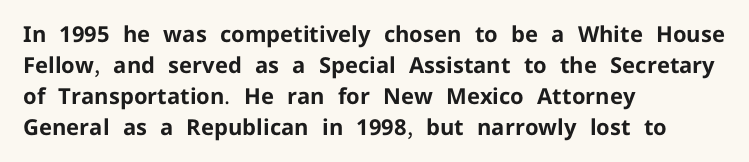
Ordinary non-slanted type is in use. The space between consecutive lines is moderate. The strokes are fattened all the way to bold. No extra tracking has been applied to these lines. Quick note: underline off. The typesetter chose a ragged-right arrangement here.
